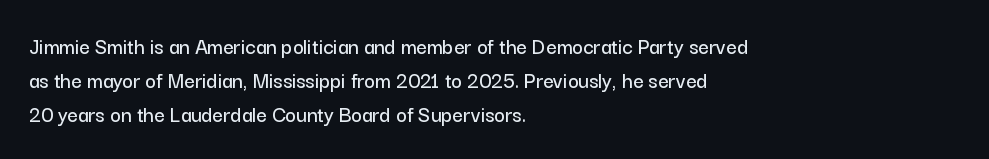
The image shows 23 px text type, upright; set left-aligned, normal line spacing (1.48x), normal letter spacing, not underlined.
